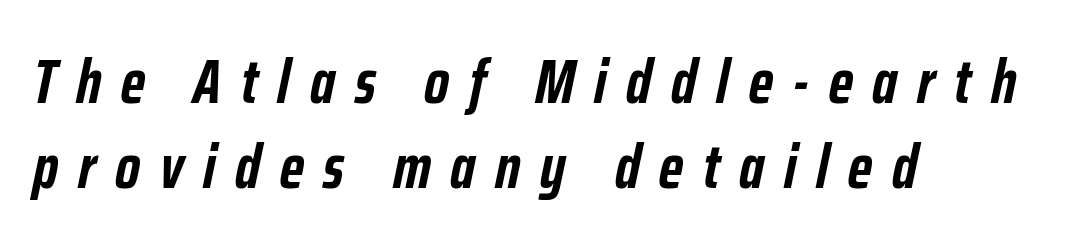
The leading is moderate, giving the passage an even texture. The tracking reads as deliberately expanded to a designer's eye. The text carries the slant typical of an italic or oblique font. The passage shown is typed in a proportional face where columns would drift.
